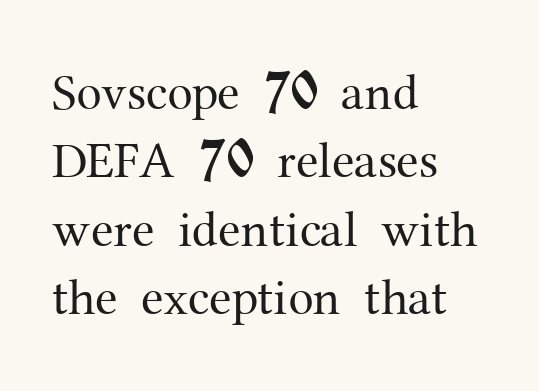
{"serif": "yes", "italic": "no", "bold": "no", "weight": "regular", "width": "normal", "stroke_contrast": "medium", "x_height": "medium", "monospaced": "no", "underline": "no", "align": "left", "line_spacing": "normal", "line_spacing_ratio": 1.34, "letter_spacing": "normal", "letter_spacing_em": 0.0, "glyph_px": 51}
